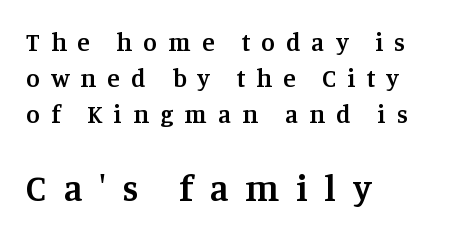
Q: Is the text bold? A: Semi-bold.
Q: Is the text italic (slanted)? A: No, it is upright.
Q: Is the typeface a serif or a sans-serif typeface? A: Serif.
Q: Is the text underlined? A: No.
Q: How is the paragraph aligned? A: Left-aligned.
Q: Is the spacing between letters normal or unusually wide? A: Unusually wide.
Q: Is the spacing between lines tight, normal or loose? A: Normal.
Q: Which block of text is set in a larger size, the first (top) or the second (bottom)? A: The second (bottom) one.
Q: Width (condensed, normal, or wide)? A: Normal.
Q: Stroke contrast? A: Medium.
Q: x-height? A: Large.
Q: Monospaced? A: No.
